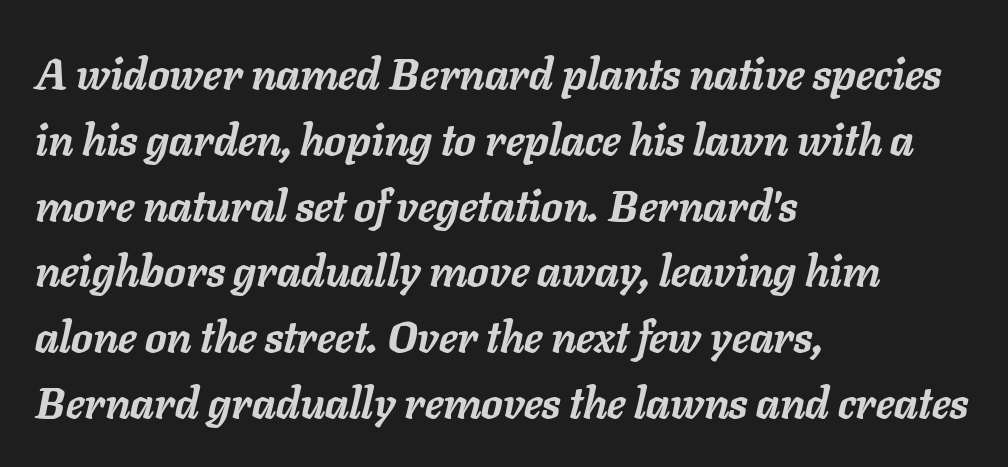
The sample has been set heavy, in full bold. Line spacing here is normal. Letters rest on an invisible, unmarked baseline. Notice how the stems are inclined rather than vertical — that's the hallmark of italics.
